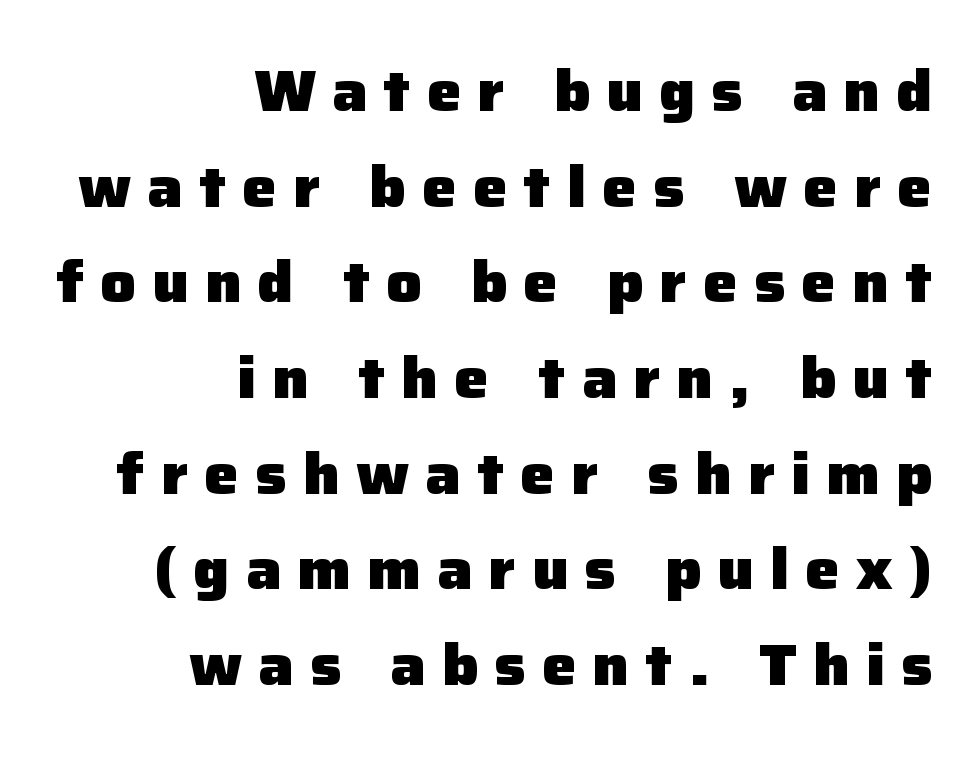
Rows of type keep a routine distance in the vertical direction. The words here are not underlined. This is the regular roman posture of the typeface. Is the letter spacing exaggerated? Yes — the characters are pushed far apart.
